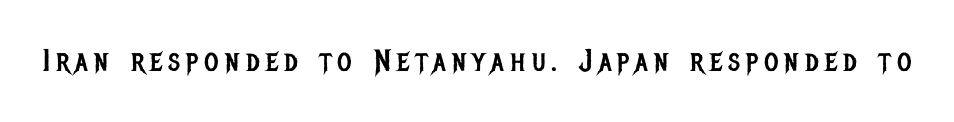
The type family on display is of the sans-serif kind. Loose tracking; the words dissolve into strings of separated letters. The lettering holds an erect, upright posture throughout. Underlining? Definitely not there. Heaviness? Minimal to ordinary, like unemphasized prose. Looks like regular typesetting: each glyph gets only the width it needs.
